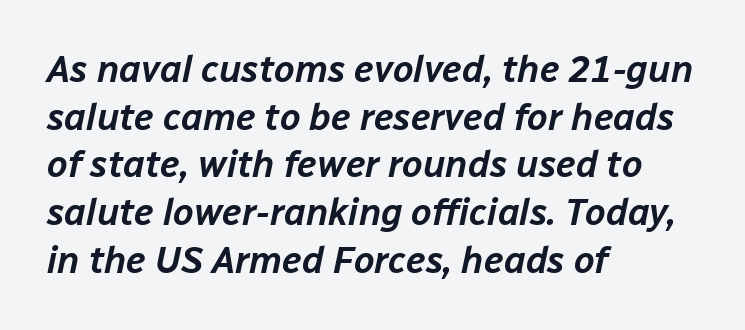
Q: Is the text italic (slanted)? A: Yes, it leans right by about 12 degrees.
Q: Is the text underlined? A: No.
Q: How is the paragraph aligned? A: Left-aligned.
Q: Is the spacing between letters normal or unusually wide? A: Normal.
Q: Is the spacing between lines tight, normal or loose? A: Normal.
Q: Width (condensed, normal, or wide)? A: Normal.
Q: Stroke contrast? A: Low.
Q: x-height? A: Medium.
Q: Monospaced? A: No.
